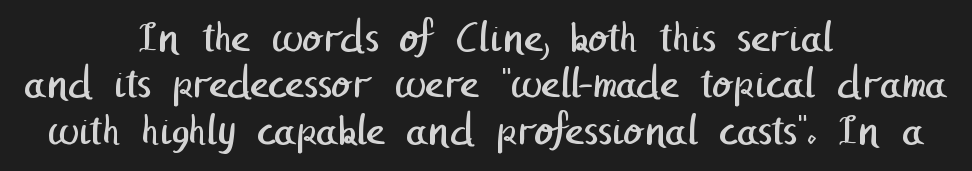
Each line is balanced around a shared central axis. Line spacing here is tight. The cut favours lightness, reaching ordinary text weight at its darkest. Tracking here is standard; glyphs follow each other at the usual distance. Font category for this specimen: sans-serif.
